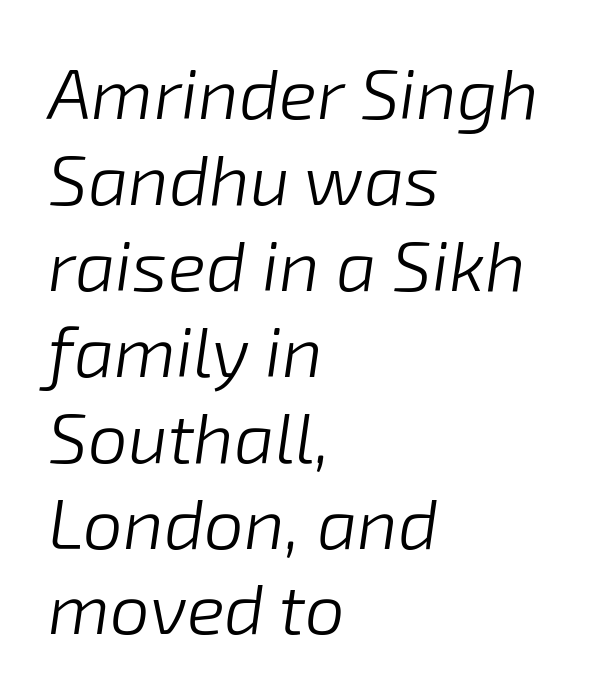
{"italic": "yes", "lean": "right", "slant_degrees": 8, "bold": "no", "weight": "light", "width": "normal", "stroke_contrast": "low", "x_height": "medium", "monospaced": "no", "underline": "no", "align": "left", "line_spacing_ratio": 1.21, "letter_spacing": "normal", "letter_spacing_em": 0.0, "glyph_px": 71}
